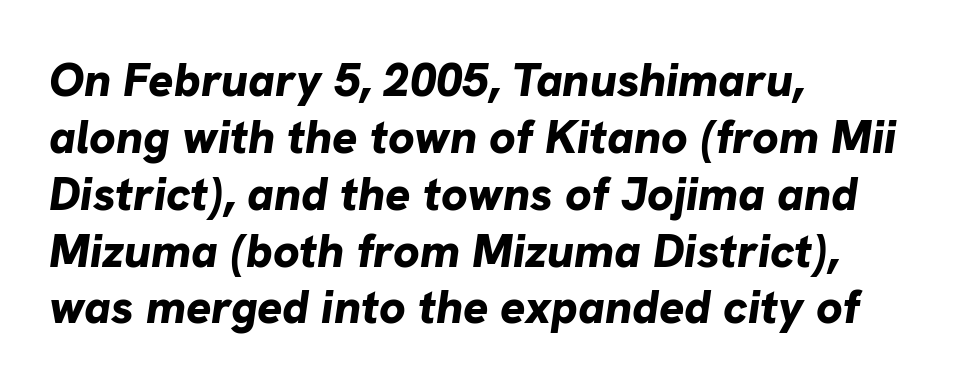
{"italic": "yes", "lean": "right", "slant_degrees": 8, "bold": "yes", "weight": "bold", "width": "normal", "stroke_contrast": "low", "x_height": "medium", "monospaced": "no", "underline": "no", "align": "left", "line_spacing_ratio": 1.21, "letter_spacing": "normal", "letter_spacing_em": 0.0, "glyph_px": 47}
